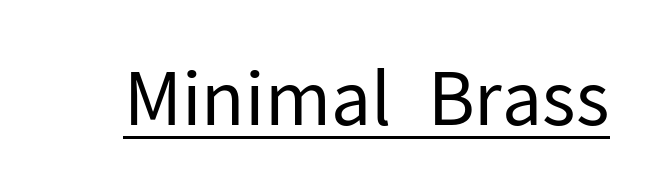
Q: Is the text bold? A: No.
Q: Is the text italic (slanted)? A: No, it is upright.
Q: Is the typeface a serif or a sans-serif typeface? A: Sans-serif.
Q: Is the text underlined? A: Yes.
Q: Is the spacing between letters normal or unusually wide? A: Normal.
Q: Width (condensed, normal, or wide)? A: Normal.
Q: Stroke contrast? A: Low.
Q: x-height? A: Medium.
Q: Monospaced? A: No.
